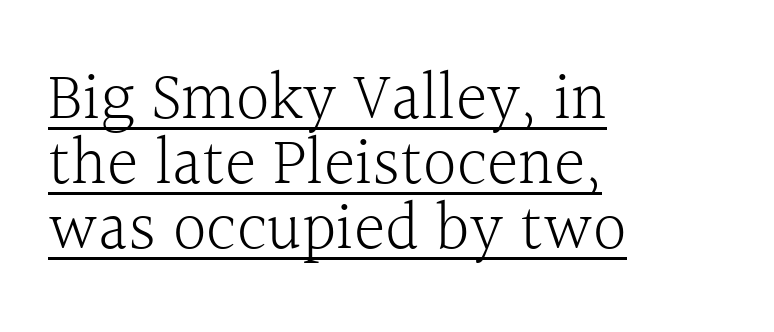
The image shows 67 px light serif type, upright; set left-aligned, tight line spacing (0.97x), normal letter spacing, underlined; a medium x-height.
